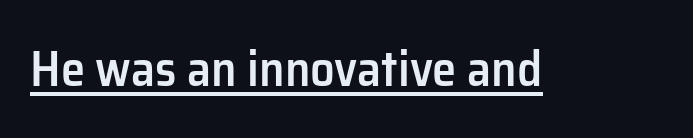
Q: Is the text bold? A: Semi-bold.
Q: Is the text italic (slanted)? A: No, it is upright.
Q: Is the typeface a serif or a sans-serif typeface? A: Sans-serif.
Q: Is the text underlined? A: Yes.
Q: Is the spacing between letters normal or unusually wide? A: Normal.
Q: Width (condensed, normal, or wide)? A: Normal.
Q: Stroke contrast? A: Low.
Q: x-height? A: Medium.
Q: Monospaced? A: No.
